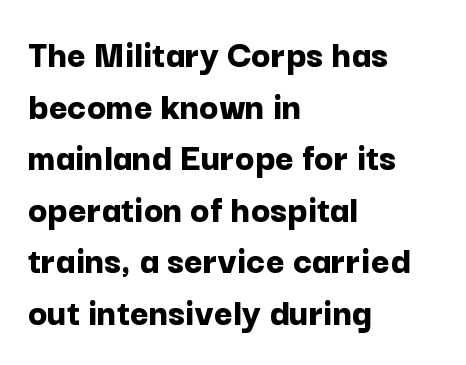
{"serif": "no", "italic": "no", "bold": "yes", "weight": "bold", "width": "normal", "stroke_contrast": "low", "x_height": "medium", "monospaced": "no", "underline": "no", "align": "left", "line_spacing": "normal", "line_spacing_ratio": 1.29, "letter_spacing": "normal", "letter_spacing_em": 0.0, "glyph_px": 40}
